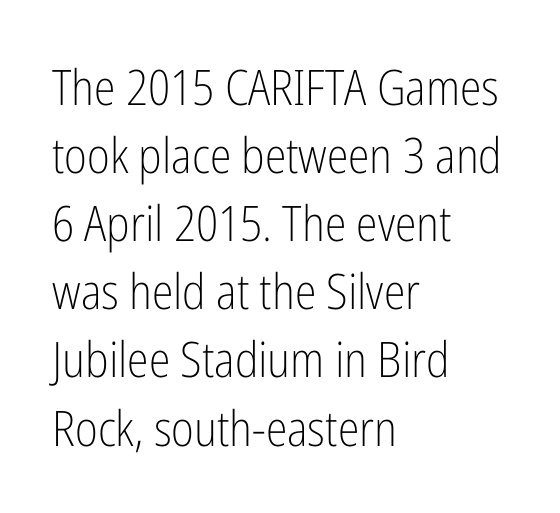
Q: Is the text bold? A: No.
Q: Is the text italic (slanted)? A: No, it is upright.
Q: Is the typeface a serif or a sans-serif typeface? A: Sans-serif.
Q: Is the text underlined? A: No.
Q: How is the paragraph aligned? A: Left-aligned.
Q: Is the spacing between letters normal or unusually wide? A: Normal.
Q: Is the spacing between lines tight, normal or loose? A: Normal.
Q: Width (condensed, normal, or wide)? A: Condensed.
Q: Stroke contrast? A: Low.
Q: x-height? A: Medium.
Q: Monospaced? A: No.
